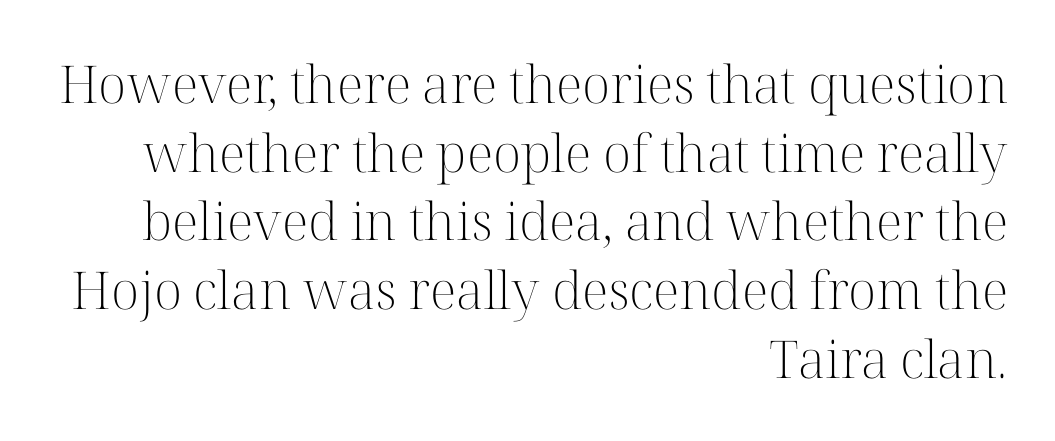
Q: Is the text bold? A: No.
Q: Is the text italic (slanted)? A: No, it is upright.
Q: Is the typeface a serif or a sans-serif typeface? A: Serif.
Q: Is the text underlined? A: No.
Q: How is the paragraph aligned? A: Right-aligned.
Q: Is the spacing between letters normal or unusually wide? A: Normal.
Q: Is the spacing between lines tight, normal or loose? A: Normal.
Q: Width (condensed, normal, or wide)? A: Normal.
Q: Stroke contrast? A: High.
Q: x-height? A: Medium.
Q: Monospaced? A: No.
